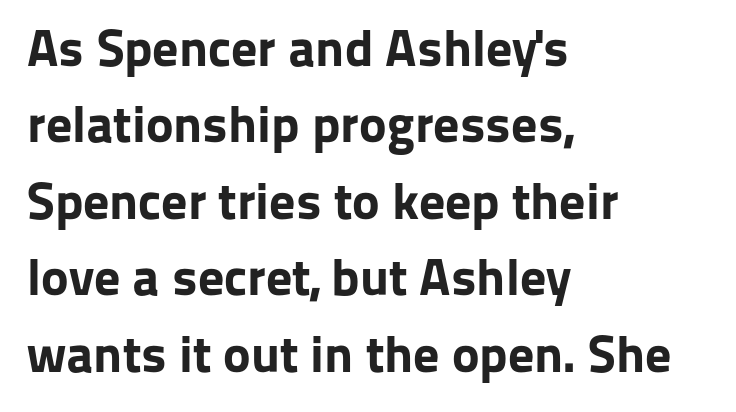
{"serif": "no", "italic": "no", "bold": "yes", "weight": "bold", "width": "normal", "stroke_contrast": "low", "x_height": "medium", "monospaced": "no", "underline": "no", "align": "left", "line_spacing": "normal", "line_spacing_ratio": 1.47, "letter_spacing": "normal", "letter_spacing_em": 0.0, "glyph_px": 52}
